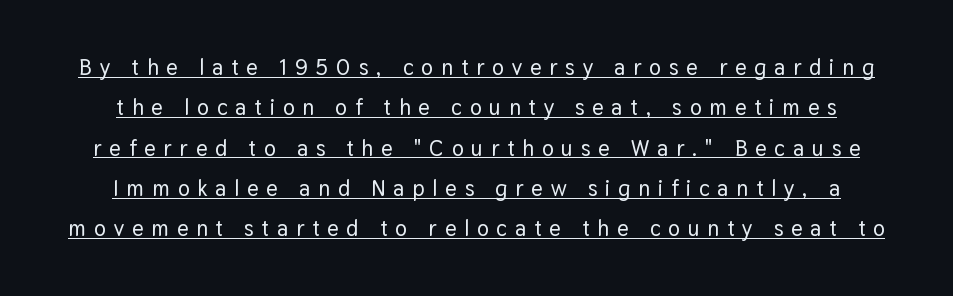
Q: Is the text italic (slanted)? A: No, it is upright.
Q: Is the text underlined? A: Yes.
Q: Is the spacing between letters normal or unusually wide? A: Unusually wide.
